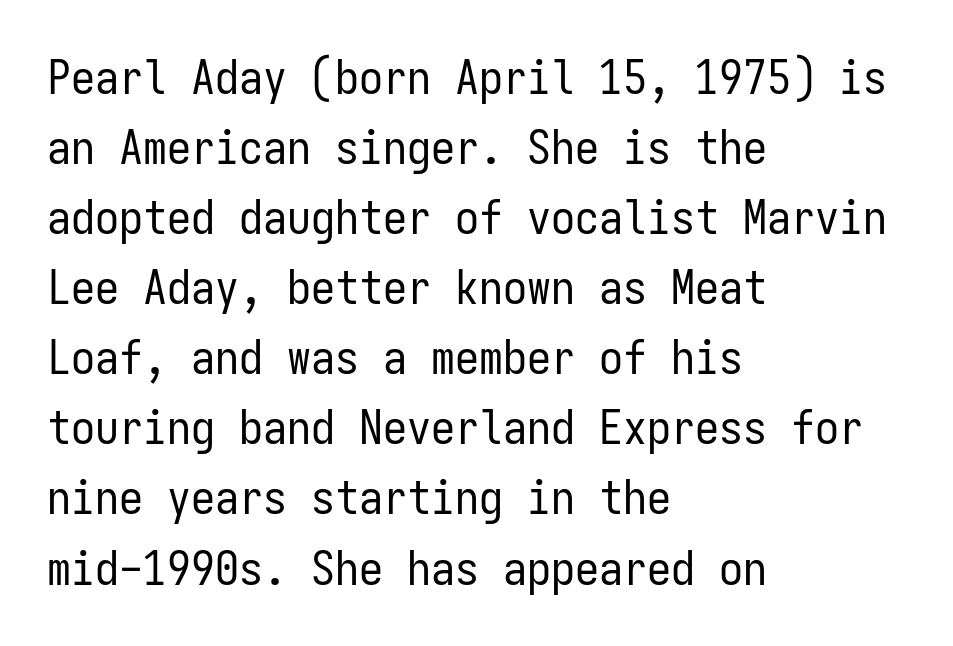
The image shows 48 px regular-weight, condensed sans-serif type, upright, monospaced; set left-aligned, normal line spacing (1.46x), normal letter spacing, not underlined; low stroke contrast and a medium x-height.
